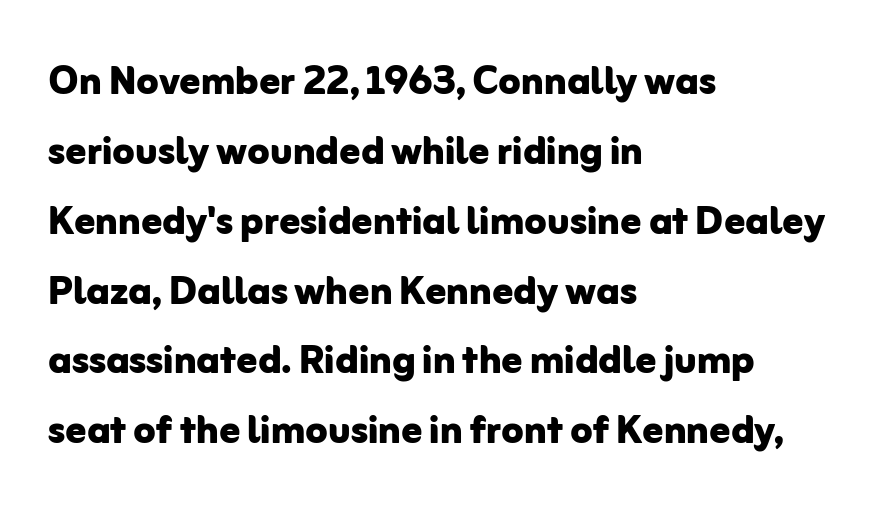
Q: Is the text bold? A: Yes.
Q: Is the text italic (slanted)? A: No, it is upright.
Q: Is the typeface a serif or a sans-serif typeface? A: Sans-serif.
Q: Is the text underlined? A: No.
Q: How is the paragraph aligned? A: Left-aligned.
Q: Is the spacing between letters normal or unusually wide? A: Normal.
Q: Is the spacing between lines tight, normal or loose? A: Normal.
Q: Width (condensed, normal, or wide)? A: Normal.
Q: Stroke contrast? A: Low.
Q: x-height? A: Medium.
Q: Monospaced? A: No.
